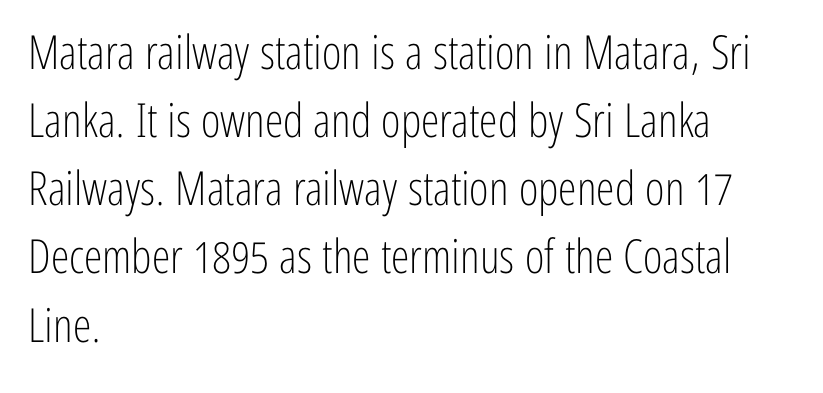
{"serif": "no", "italic": "no", "bold": "no", "weight": "light", "width": "condensed", "stroke_contrast": "low", "x_height": "medium", "monospaced": "no", "underline": "no", "align": "left", "line_spacing": "normal", "line_spacing_ratio": 1.45, "letter_spacing": "normal", "letter_spacing_em": 0.0, "glyph_px": 47}
